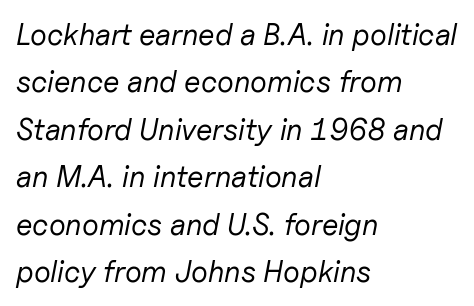
The image shows 30 px regular-weight type, italic (leaning right); set left-aligned, normal line spacing (1.58x), normal letter spacing, not underlined; low stroke contrast and a medium x-height.
